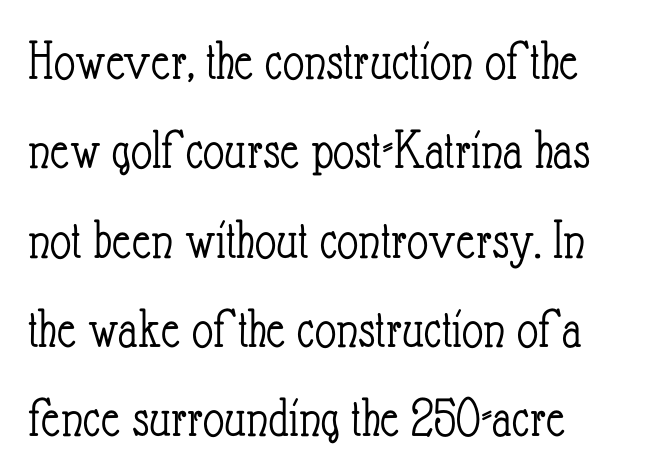
{"italic": "no", "bold": "no", "weight": "light", "width": "condensed", "stroke_contrast": "low", "x_height": "small", "monospaced": "no", "underline": "no", "line_spacing": "normal", "line_spacing_ratio": 1.54, "letter_spacing": "normal", "letter_spacing_em": 0.0, "glyph_px": 58}
